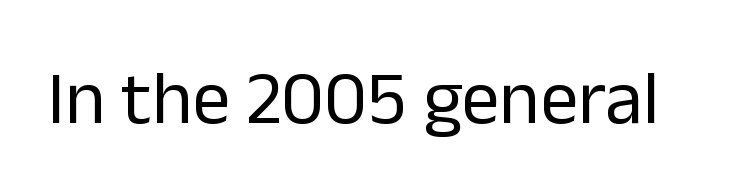
Here the designer chose a conventional face with non-uniform glyph widths. To sum up the face: it is a sans, with no serifs. A bare baseline throughout the passage. In terms of posture, this sample is upright. Compared with a typical body face, this is equally light or lighter still. The rendering keeps characters at their native spacing.
